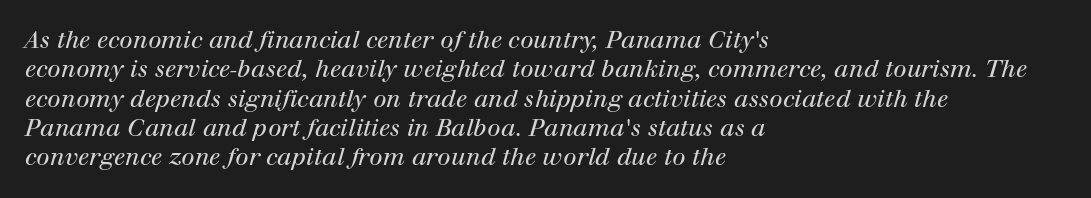
The image shows 24 px text type, italic (leaning right); set left-aligned, line spacing 1.22x, normal letter spacing, not underlined.
